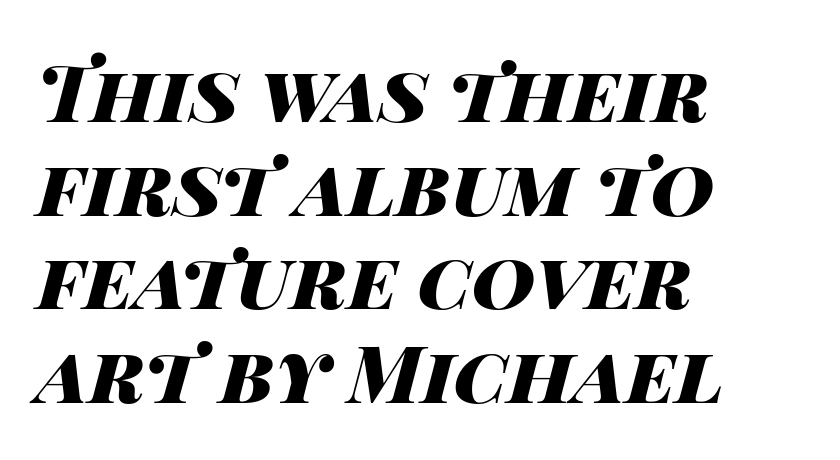
The image shows 78 px heavy, wide type, italic (leaning right); set left-aligned, line spacing 1.2x, normal letter spacing, not underlined; high stroke contrast and a large x-height.
